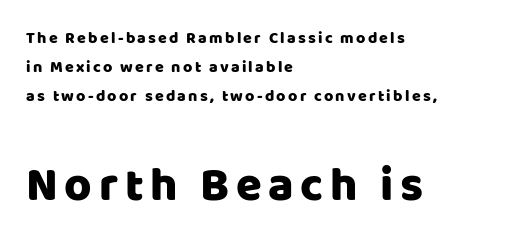
Q: Is the text italic (slanted)? A: No, it is upright.
Q: Is the typeface a serif or a sans-serif typeface? A: Sans-serif.
Q: Is the text underlined? A: No.
Q: How is the paragraph aligned? A: Left-aligned.
Q: Which block of text is set in a larger size, the first (top) or the second (bottom)? A: The second (bottom) one.
Q: Width (condensed, normal, or wide)? A: Normal.
Q: Stroke contrast? A: Low.
Q: x-height? A: Large.
Q: Monospaced? A: No.
